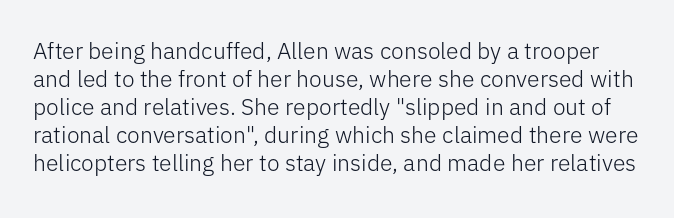
The image shows 23 px text type, upright; set line spacing 1.22x, normal letter spacing, not underlined.
